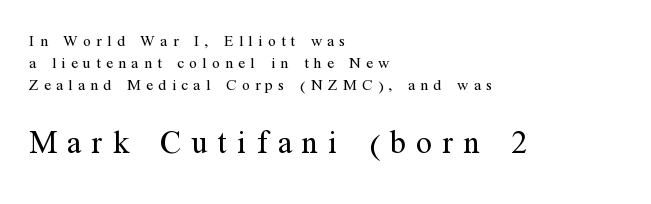
Q: Is the text bold? A: No.
Q: Is the text italic (slanted)? A: No, it is upright.
Q: Is the typeface a serif or a sans-serif typeface? A: Serif.
Q: Is the text underlined? A: No.
Q: How is the paragraph aligned? A: Left-aligned.
Q: Is the spacing between letters normal or unusually wide? A: Unusually wide.
Q: Is the spacing between lines tight, normal or loose? A: Normal.
Q: Which block of text is set in a larger size, the first (top) or the second (bottom)? A: The second (bottom) one.
Q: Width (condensed, normal, or wide)? A: Normal.
Q: Stroke contrast? A: Medium.
Q: x-height? A: Medium.
Q: Monospaced? A: No.
